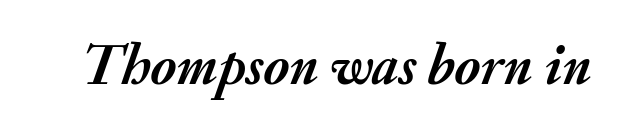
The horizontal fit of the characters is conventional and even. Only glyphs here, with clear space below each row. Weight check: bold — yes, fully. Tall strokes in this sample are angled rather than plumb.
